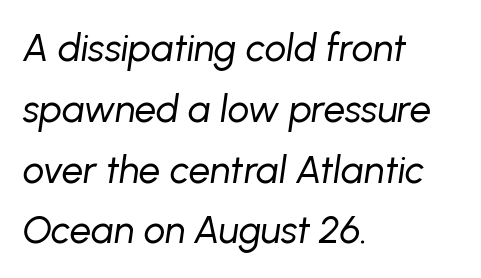
Q: Is the text bold? A: No.
Q: Is the text italic (slanted)? A: Yes, it leans right by about 8 degrees.
Q: Is the text underlined? A: No.
Q: How is the paragraph aligned? A: Left-aligned.
Q: Is the spacing between letters normal or unusually wide? A: Normal.
Q: Is the spacing between lines tight, normal or loose? A: Normal.
Q: Width (condensed, normal, or wide)? A: Normal.
Q: Stroke contrast? A: Low.
Q: x-height? A: Medium.
Q: Monospaced? A: No.
